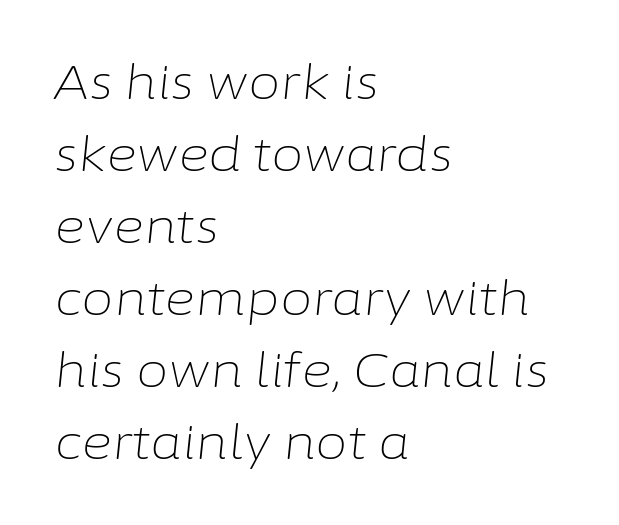
Observe the ordinary spacing: letters are neighbours, not strangers. The glyphs are unaccompanied by any horizontal stroke below them. This sample uses an oblique cut, with every glyph tilted off the vertical. The passage shown is typed in a proportional face where columns would drift. Compared with typical paragraphs, the rows here are spaced about the same.
